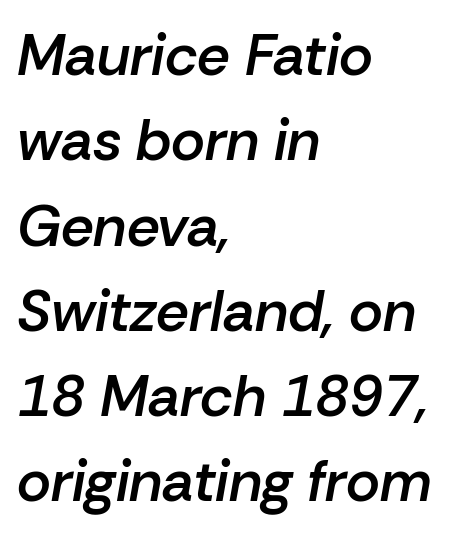
Q: Is the text bold? A: Semi-bold.
Q: Is the text italic (slanted)? A: Yes, it leans right by about 10 degrees.
Q: Is the text underlined? A: No.
Q: How is the paragraph aligned? A: Left-aligned.
Q: Is the spacing between letters normal or unusually wide? A: Normal.
Q: Is the spacing between lines tight, normal or loose? A: Normal.
Q: Width (condensed, normal, or wide)? A: Normal.
Q: Stroke contrast? A: Low.
Q: x-height? A: Medium.
Q: Monospaced? A: No.
